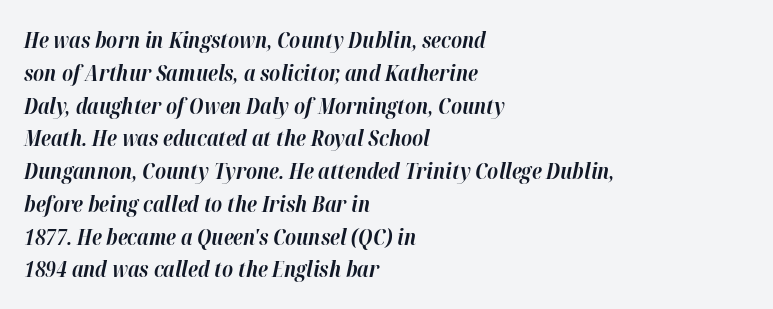
The line-height multiplier appears to be the usual default. Each word holds together tightly as a unit, with standard inter-letter gaps. Short and long lines alike share a common starting point at left. It's the slanting kind of type. The space beneath each line is pristine and unruled. As a designer I'd log this as weight 700, bold.
